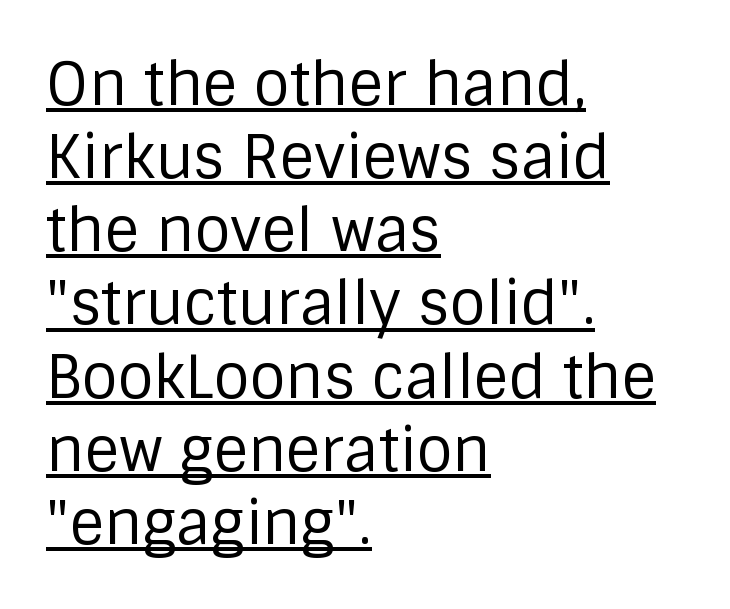
Stems and bowls with no extra thickness — not bold. The tracking reads as untouched default to a designer's eye. Underlining? Definitely there. The rag falls on the right side of this text block. The rendering uses natural spacing where letterforms have individual widths.
